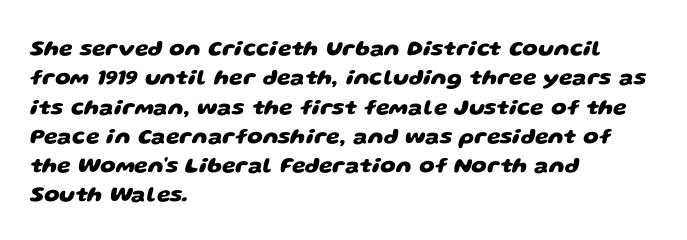
{"bold": "yes", "underline": "no", "align": "left", "line_spacing": "normal", "line_spacing_ratio": 1.33, "letter_spacing": "normal", "letter_spacing_em": 0.0, "glyph_px": 22}
